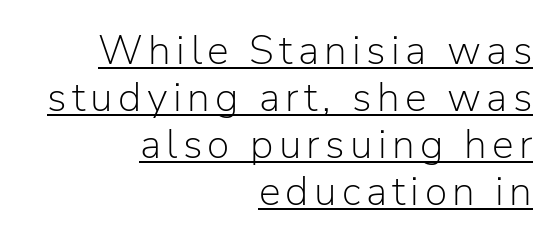
{"serif": "no", "italic": "no", "bold": "no", "weight": "light", "width": "normal", "stroke_contrast": "low", "x_height": "medium", "monospaced": "no", "underline": "yes", "align": "right", "line_spacing": "tight", "line_spacing_ratio": 1.15, "glyph_px": 41}
